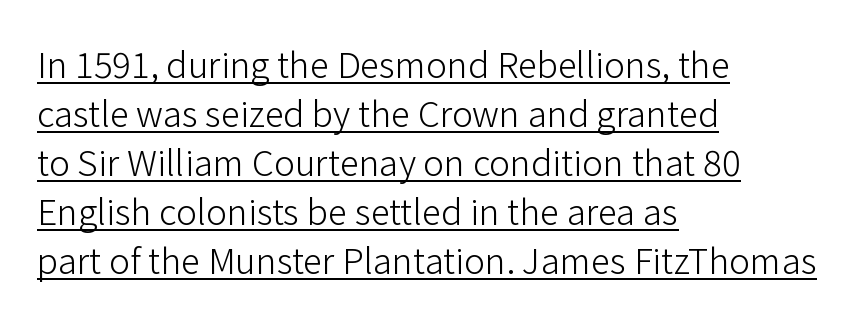
A roman cut, with each character standing at attention. Stems here are at most as thick as an everyday book face. Looks like regular typesetting: each glyph gets only the width it needs. Horizontal bands of white between lines are of average thickness. The horizontal fit of the characters is conventional and even. A typesetter would label this face a sans.
